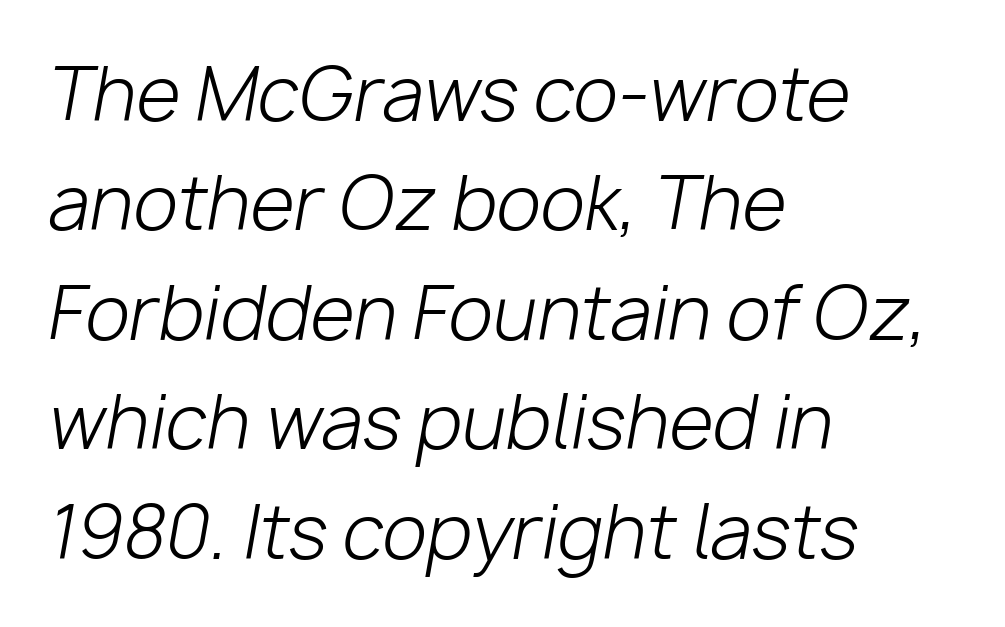
Q: Is the text bold? A: No.
Q: Is the text italic (slanted)? A: Yes, it leans right by about 10 degrees.
Q: Is the text underlined? A: No.
Q: How is the paragraph aligned? A: Left-aligned.
Q: Is the spacing between letters normal or unusually wide? A: Normal.
Q: Is the spacing between lines tight, normal or loose? A: Normal.
Q: Width (condensed, normal, or wide)? A: Normal.
Q: Stroke contrast? A: Low.
Q: x-height? A: Medium.
Q: Monospaced? A: No.
